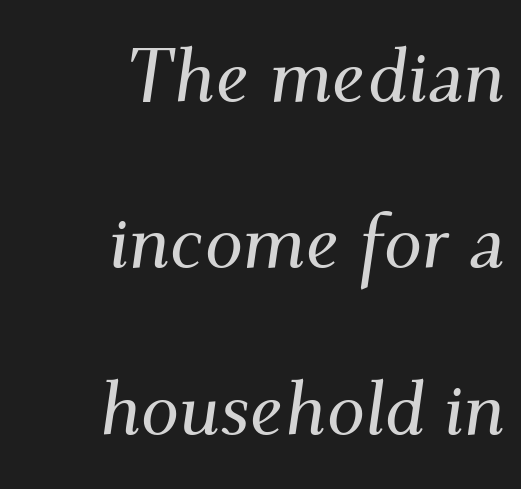
Q: Is the text italic (slanted)? A: Yes, it leans right by about 9 degrees.
Q: Is the typeface a serif or a sans-serif typeface? A: Serif.
Q: Is the text underlined? A: No.
Q: How is the paragraph aligned? A: Right-aligned.
Q: Is the spacing between letters normal or unusually wide? A: Normal.
Q: Is the spacing between lines tight, normal or loose? A: Loose.
Q: Width (condensed, normal, or wide)? A: Normal.
Q: Stroke contrast? A: Medium.
Q: x-height? A: Small.
Q: Monospaced? A: No.
